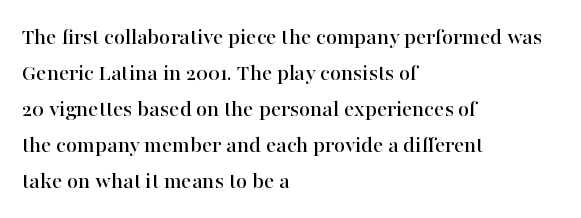
You can tell it's not italic because the verticals are truly vertical. Whoever set this chose a conventional vertical rhythm. The line texture is even and compact thanks to regular tracking. Each row of text sits above clean, open space.
